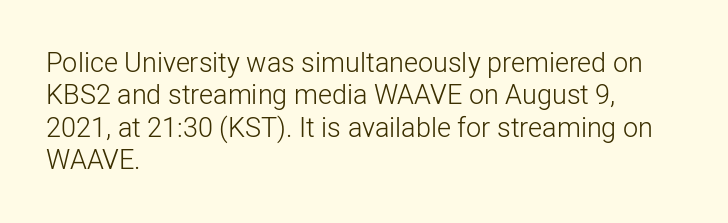
The font is comparable to plain body text, perhaps lighter. Line starts are locked; line ends wander. Nothing unusual about the tracking: characters are spaced as the font intends. The type sits square on the baseline with zero lean. Rule under the text: the space is simply empty.
